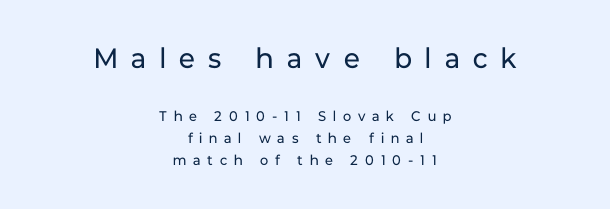
Q: Is the text bold? A: No.
Q: Is the text italic (slanted)? A: No, it is upright.
Q: Is the typeface a serif or a sans-serif typeface? A: Sans-serif.
Q: Is the text underlined? A: No.
Q: How is the paragraph aligned? A: Centered.
Q: Is the spacing between letters normal or unusually wide? A: Unusually wide.
Q: Is the spacing between lines tight, normal or loose? A: Normal.
Q: Which block of text is set in a larger size, the first (top) or the second (bottom)? A: The first (top) one.
Q: Width (condensed, normal, or wide)? A: Normal.
Q: Stroke contrast? A: Low.
Q: x-height? A: Medium.
Q: Monospaced? A: No.
